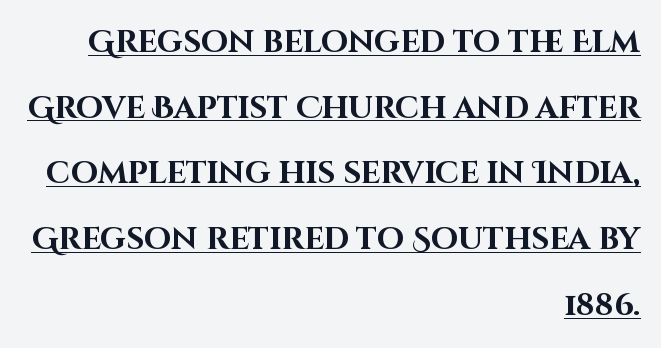
Q: Is the text bold? A: Yes.
Q: Is the text italic (slanted)? A: No, it is upright.
Q: Is the typeface a serif or a sans-serif typeface? A: Sans-serif.
Q: Is the text underlined? A: Yes.
Q: How is the paragraph aligned? A: Right-aligned.
Q: Is the spacing between letters normal or unusually wide? A: Normal.
Q: Is the spacing between lines tight, normal or loose? A: Loose.
Q: Width (condensed, normal, or wide)? A: Normal.
Q: Stroke contrast? A: High.
Q: x-height? A: Large.
Q: Monospaced? A: No.
